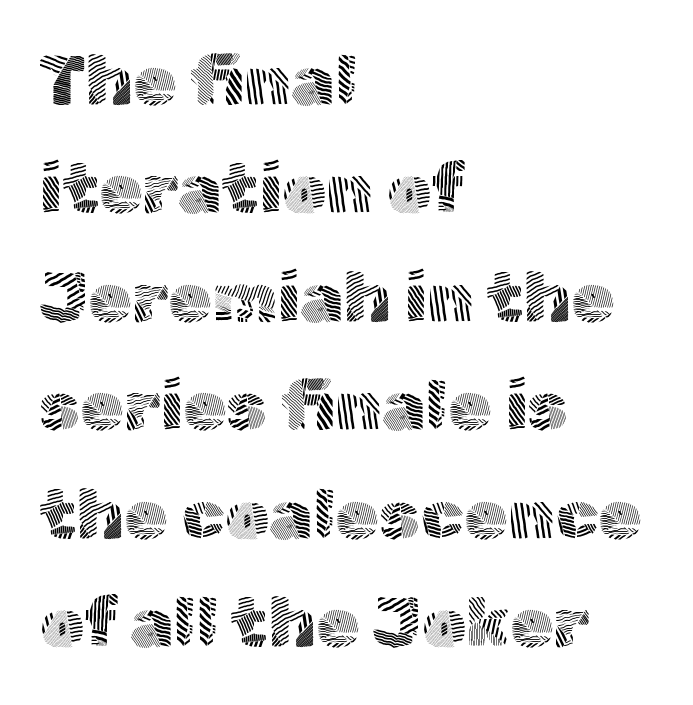
The image shows 70 px light sans-serif type, upright; set left-aligned, normal line spacing (1.55x), normal letter spacing, not underlined; a medium x-height.
